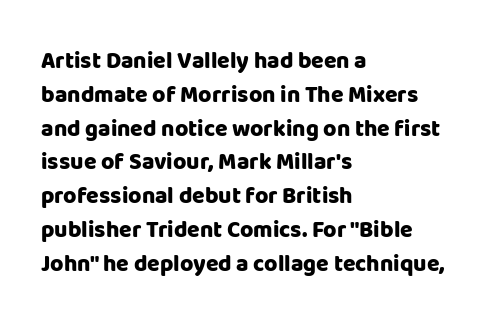
Q: Is the text bold? A: Yes.
Q: Is the text italic (slanted)? A: No, it is upright.
Q: Is the text underlined? A: No.
Q: How is the paragraph aligned? A: Left-aligned.
Q: Is the spacing between letters normal or unusually wide? A: Normal.
Q: Is the spacing between lines tight, normal or loose? A: Normal.
